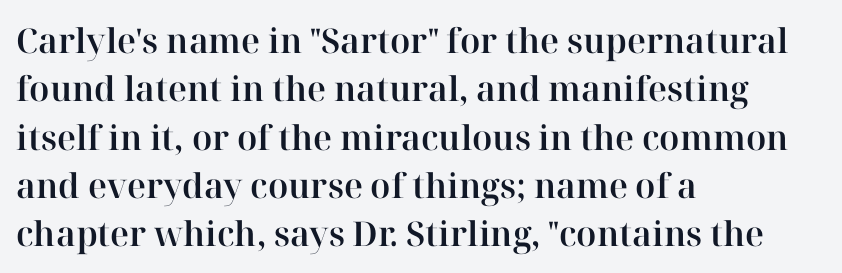
The string is rendered with underlining switched off. Regarding serifs, this sample has them. Reading down the block, your eye returns to a fixed left position each line. Vertical strokes here are truly vertical. Notice how descenders clear the ascenders below comfortably — that's standard leading. Spacing between characters is what you'd get straight out of the box.
